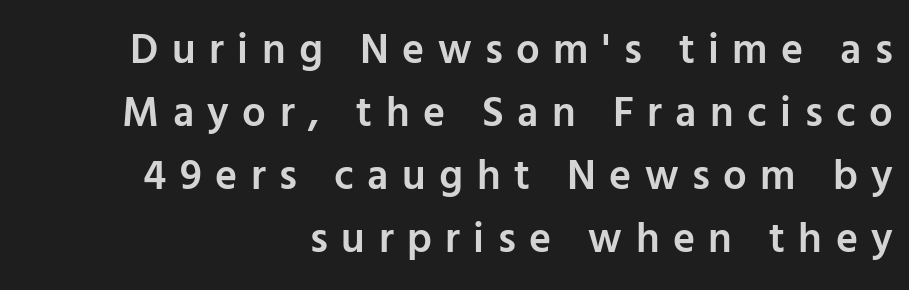
The image shows 42 px semibold sans-serif type, upright; set right-aligned, normal line spacing (1.5x), unusually wide letter spacing (+0.32 em), not underlined; low stroke contrast and a medium x-height.
